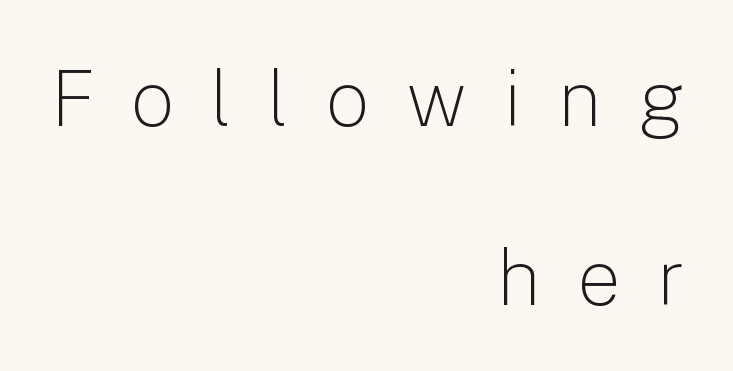
{"serif": "no", "italic": "no", "bold": "no", "weight": "light", "width": "normal", "stroke_contrast": "low", "x_height": "medium", "monospaced": "no", "underline": "no", "align": "right", "line_spacing": "loose", "line_spacing_ratio": 2.29, "letter_spacing": "wide", "letter_spacing_em": 0.46, "glyph_px": 78}
